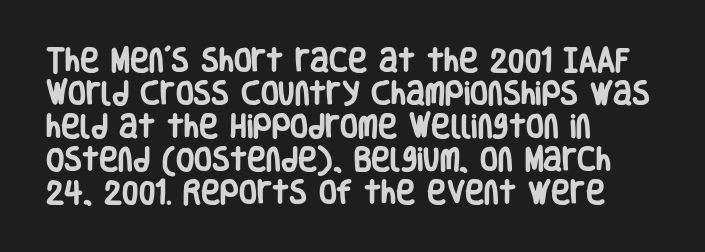
Q: Is the text bold? A: Yes.
Q: Is the text italic (slanted)? A: No, it is upright.
Q: Is the text underlined? A: No.
Q: How is the paragraph aligned? A: Left-aligned.
Q: Is the spacing between letters normal or unusually wide? A: Normal.
Q: Is the spacing between lines tight, normal or loose? A: Normal.
